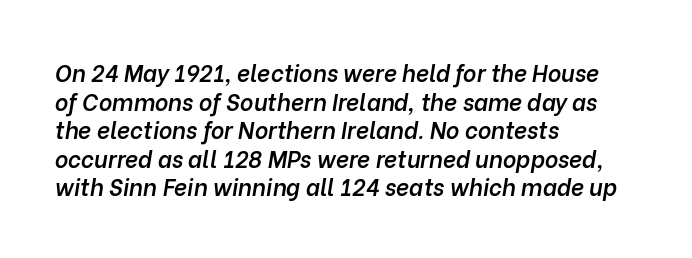
Q: Is the text bold? A: Semi-bold.
Q: Is the text italic (slanted)? A: Yes, it leans right by about 10 degrees.
Q: Is the text underlined? A: No.
Q: How is the paragraph aligned? A: Left-aligned.
Q: Is the spacing between letters normal or unusually wide? A: Normal.
